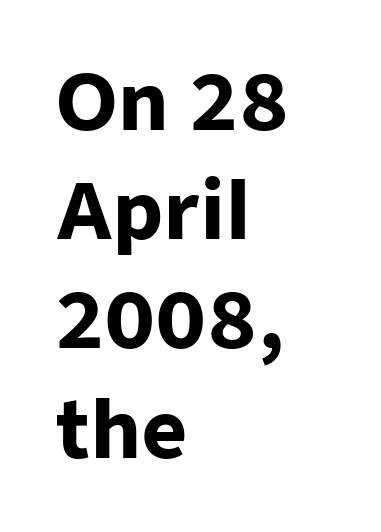
The image shows 78 px heavy sans-serif type, upright; set left-aligned, normal line spacing (1.4x), normal letter spacing, not underlined; low stroke contrast and a medium x-height.
